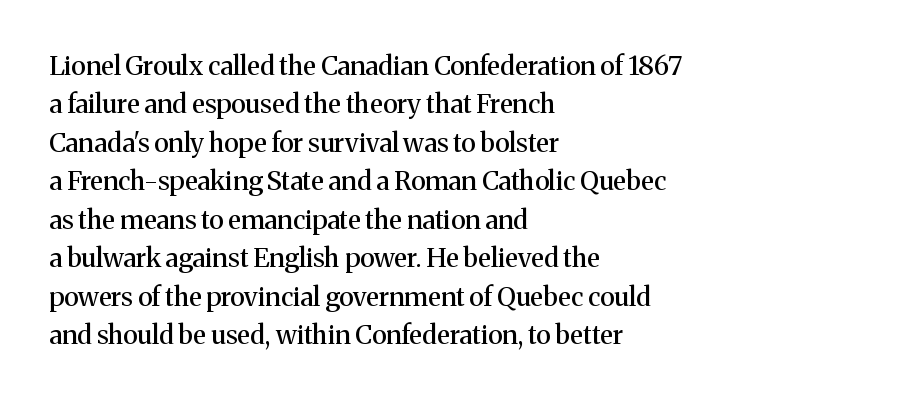
{"italic": "no", "underline": "no", "align": "left", "line_spacing": "normal", "line_spacing_ratio": 1.48, "letter_spacing": "normal", "letter_spacing_em": 0.0, "glyph_px": 26}
